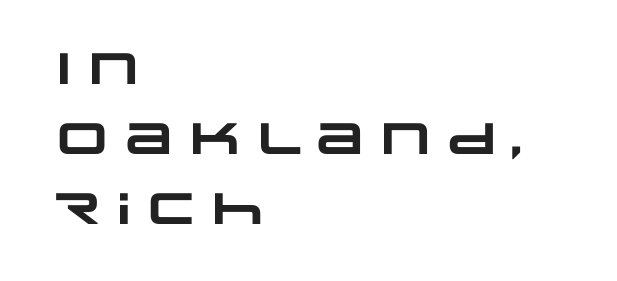
This rendering leaves character spacing at its baseline value. Letters rest on an invisible, unmarked baseline. The passage shown is typed in a proportional face where columns would drift. Serif or sans? Sans — the stroke terminals are bare. The passage is arranged the way most books set body copy — flush left.
